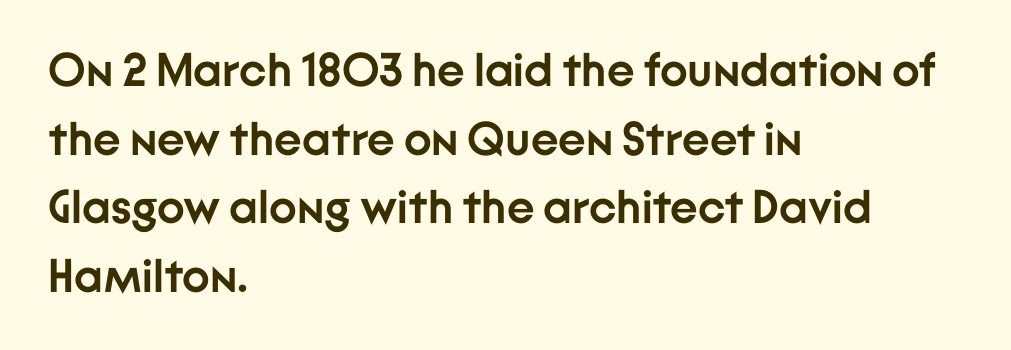
If you drew a ruler down the left edge, every line would touch it. Each row of text sits above clean, open space. Is this a sans? Yes — the strokes have no serifs. Looks like regular typesetting: each glyph gets only the width it needs.
